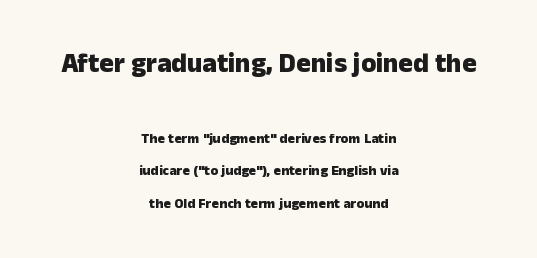
Ordinary non-slanted type is in use. These lines stack symmetrically, like a column narrowing and widening about its center. Summary of weight: heavy, a full bold. The baseline area is clear. Quick note: interline space is abundant.
